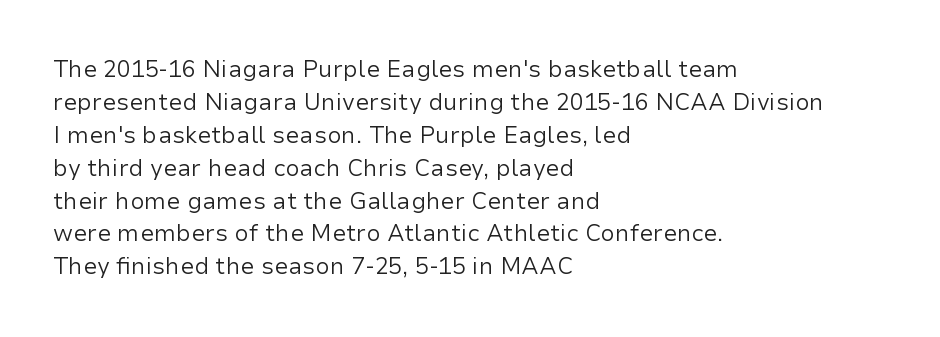
Q: Is the text bold? A: No.
Q: Is the text italic (slanted)? A: No, it is upright.
Q: Is the text underlined? A: No.
Q: How is the paragraph aligned? A: Left-aligned.
Q: Is the spacing between letters normal or unusually wide? A: Normal.
Q: Is the spacing between lines tight, normal or loose? A: Normal.
